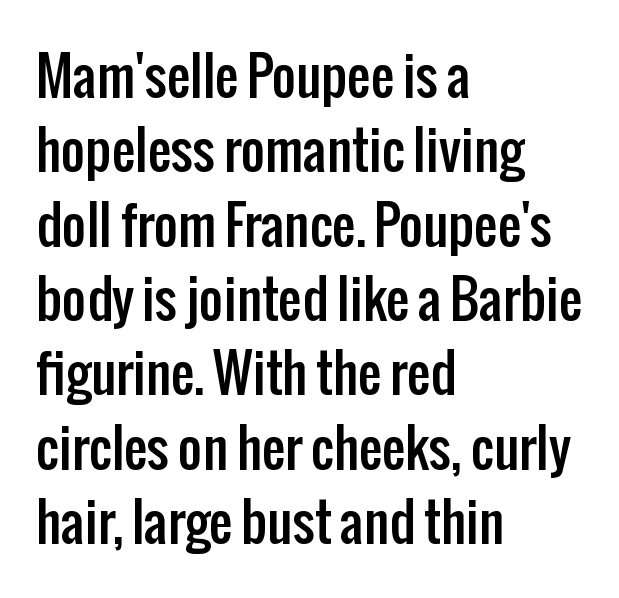
Q: Is the text italic (slanted)? A: No, it is upright.
Q: Is the typeface a serif or a sans-serif typeface? A: Sans-serif.
Q: Is the text underlined? A: No.
Q: How is the paragraph aligned? A: Left-aligned.
Q: Is the spacing between letters normal or unusually wide? A: Normal.
Q: Is the spacing between lines tight, normal or loose? A: Normal.
Q: Width (condensed, normal, or wide)? A: Condensed.
Q: Stroke contrast? A: Low.
Q: x-height? A: Medium.
Q: Monospaced? A: No.
